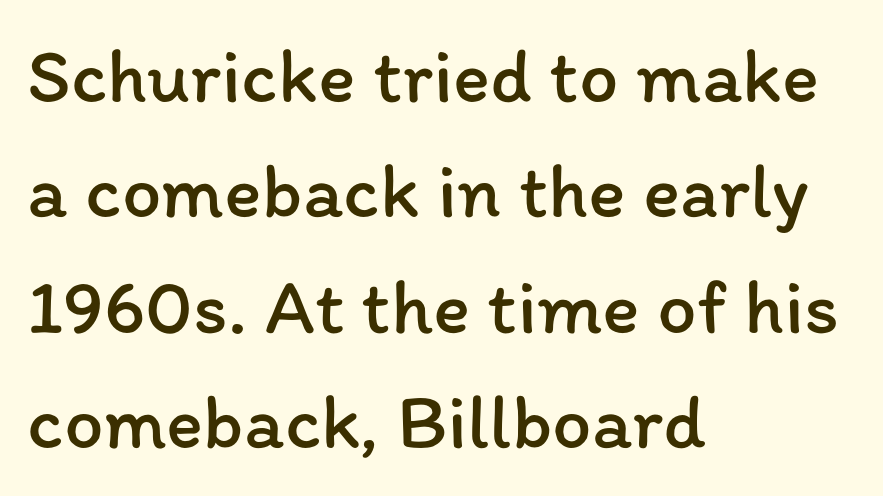
Q: Is the text bold? A: No.
Q: Is the text italic (slanted)? A: No, it is upright.
Q: Is the text underlined? A: No.
Q: How is the paragraph aligned? A: Left-aligned.
Q: Is the spacing between letters normal or unusually wide? A: Normal.
Q: Is the spacing between lines tight, normal or loose? A: Normal.
Q: Width (condensed, normal, or wide)? A: Normal.
Q: Stroke contrast? A: Low.
Q: x-height? A: Medium.
Q: Monospaced? A: No.
